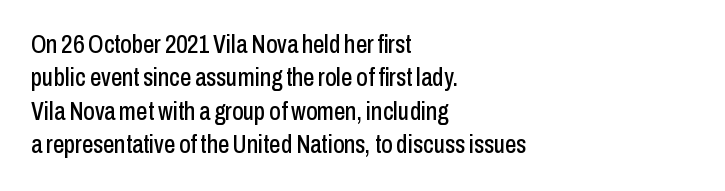
Q: Is the text italic (slanted)? A: No, it is upright.
Q: Is the text underlined? A: No.
Q: How is the paragraph aligned? A: Left-aligned.
Q: Is the spacing between letters normal or unusually wide? A: Normal.
Q: Is the spacing between lines tight, normal or loose? A: Normal.
